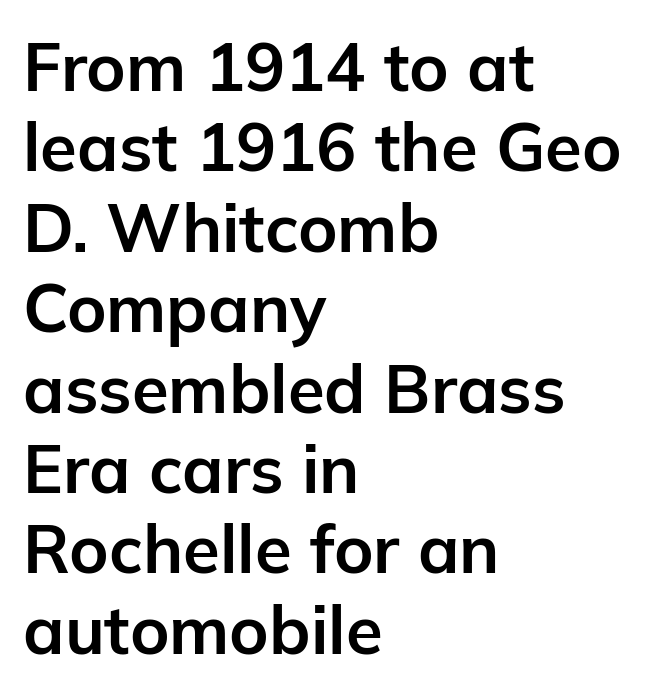
The image shows 67 px bold sans-serif type, upright; set left-aligned, line spacing 1.2x, normal letter spacing, not underlined; low stroke contrast and a medium x-height.
